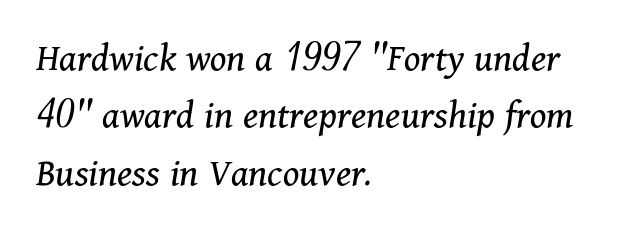
{"serif": "yes", "italic": "yes", "lean": "right", "slant_degrees": 11, "bold": "no", "weight": "regular", "width": "normal", "stroke_contrast": "medium", "x_height": "medium", "monospaced": "no", "underline": "no", "align": "left", "line_spacing": "normal", "line_spacing_ratio": 1.4, "letter_spacing": "normal", "letter_spacing_em": 0.0, "glyph_px": 41}
